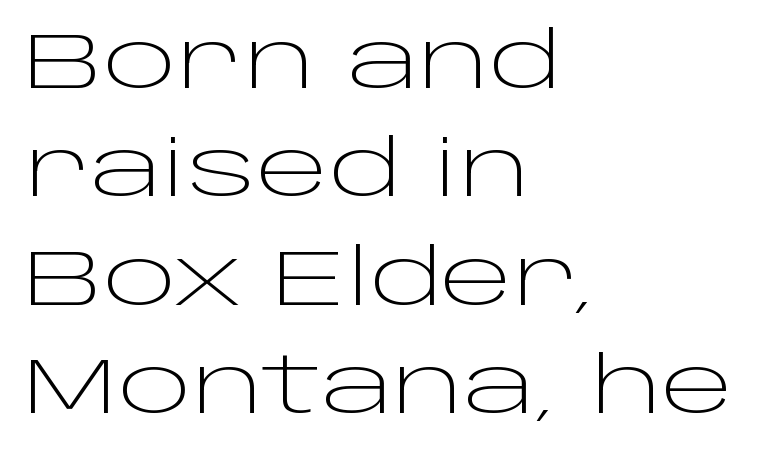
The lettering stays uniformly vertical, giving the passage a roman look. This block has exactly the height ordinary leading produces. The rendering uses natural spacing where letterforms have individual widths. The passage is arranged the way most books set body copy — flush left. Compared with typical body copy, the letter spacing here is the same. Rule under the text: the space is simply empty.
